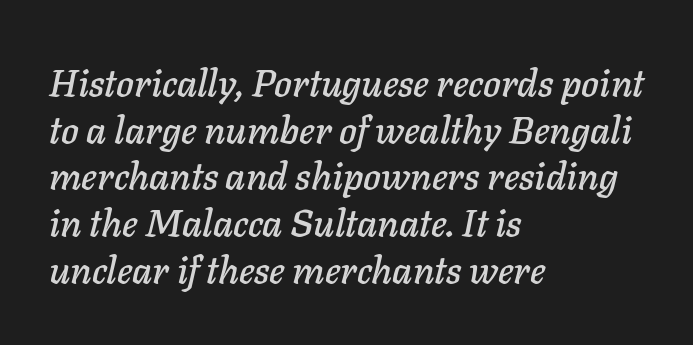
The image shows 38 px text type, italic (leaning right); set left-aligned, line spacing 1.23x, normal letter spacing, not underlined; low stroke contrast and a medium x-height.
